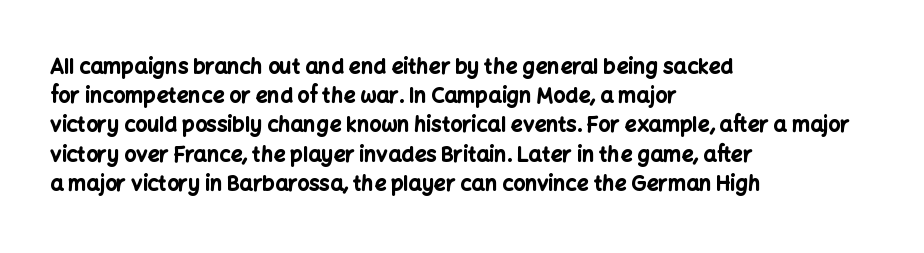
The image shows 21 px bold type, upright; set left-aligned, normal line spacing (1.39x), normal letter spacing, not underlined.
